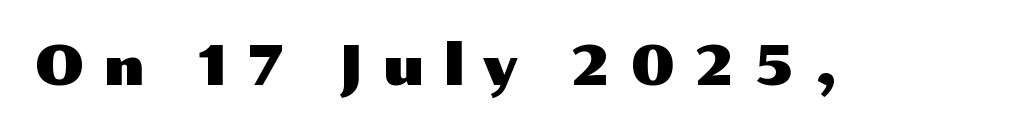
Q: Is the text italic (slanted)? A: No, it is upright.
Q: Is the typeface a serif or a sans-serif typeface? A: Sans-serif.
Q: Is the text underlined? A: No.
Q: Is the spacing between letters normal or unusually wide? A: Unusually wide.
Q: Width (condensed, normal, or wide)? A: Wide.
Q: Stroke contrast? A: Medium.
Q: x-height? A: Medium.
Q: Monospaced? A: No.
